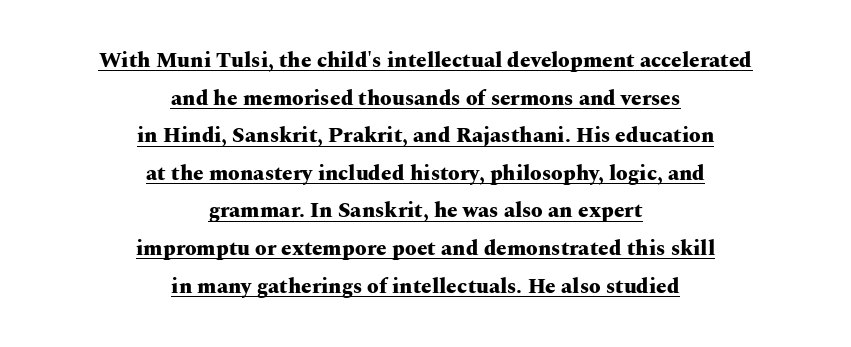
{"italic": "no", "bold": "yes", "underline": "yes", "align": "center", "line_spacing_ratio": 1.79, "letter_spacing": "normal", "letter_spacing_em": 0.0, "glyph_px": 21}
